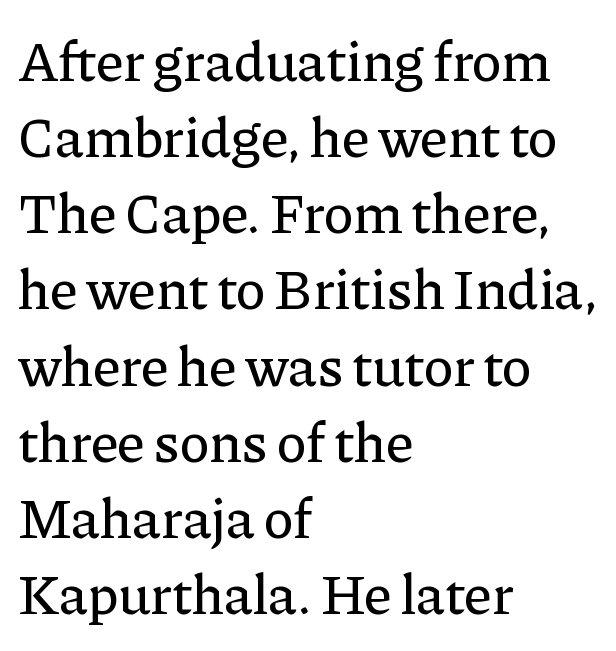
Does the leading feel generous? No, just average. Is the block centered? No — it sits flush against the left margin. The axis of the letterforms is exactly vertical. Each letter keeps its own natural width here, so spacing adapts to shape. The face used here is seriffed, in the tradition of book romans.
